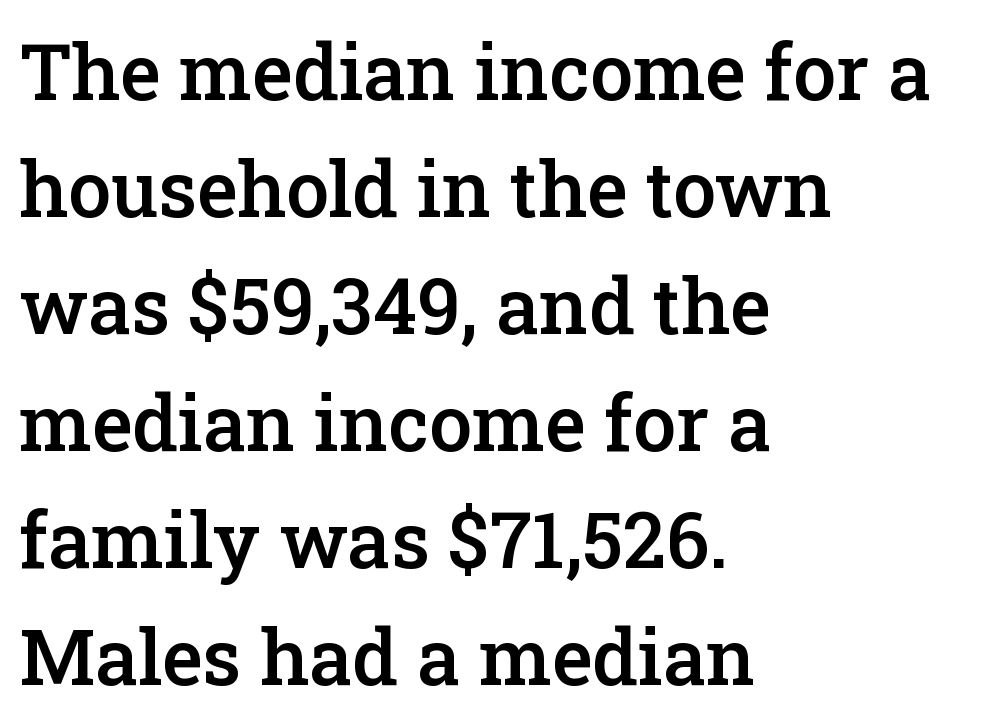
{"serif": "yes", "italic": "no", "bold": "semi", "weight": "semibold", "width": "normal", "stroke_contrast": "low", "x_height": "medium", "monospaced": "no", "underline": "no", "align": "left", "line_spacing": "normal", "line_spacing_ratio": 1.52, "letter_spacing": "normal", "letter_spacing_em": 0.0, "glyph_px": 77}
